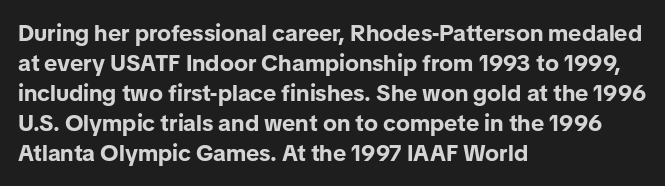
The image shows 23 px bold type, upright; set left-aligned, normal line spacing (1.3x), normal letter spacing, not underlined.
